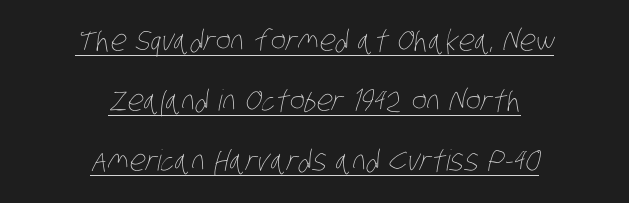
Q: Is the text bold? A: No.
Q: Is the text underlined? A: Yes.
Q: How is the paragraph aligned? A: Centered.
Q: Is the spacing between letters normal or unusually wide? A: Normal.
Q: Is the spacing between lines tight, normal or loose? A: Loose.
Q: Width (condensed, normal, or wide)? A: Condensed.
Q: Stroke contrast? A: Low.
Q: x-height? A: Large.
Q: Monospaced? A: No.
